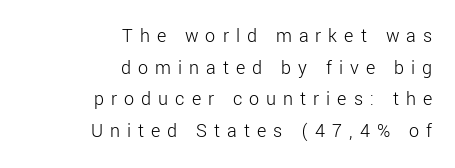
Q: Is the text bold? A: No.
Q: Is the text italic (slanted)? A: No, it is upright.
Q: Is the text underlined? A: No.
Q: How is the paragraph aligned? A: Right-aligned.
Q: Is the spacing between letters normal or unusually wide? A: Unusually wide.
Q: Is the spacing between lines tight, normal or loose? A: Normal.
